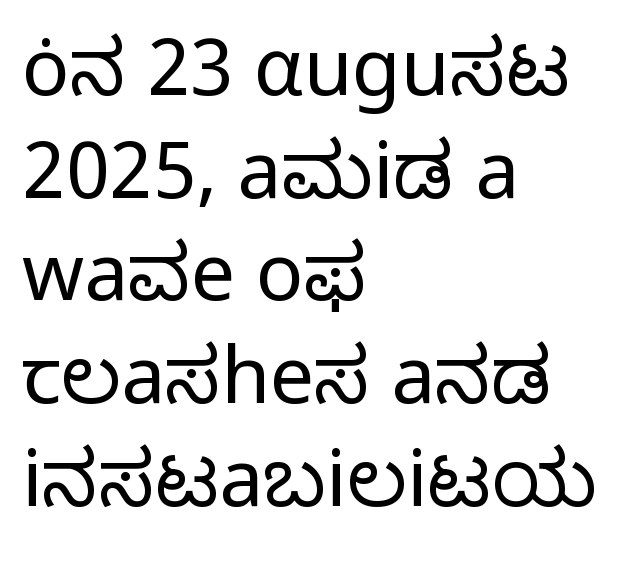
{"serif": "no", "italic": "no", "bold": "no", "weight": "regular", "width": "normal", "stroke_contrast": "low", "x_height": "medium", "monospaced": "no", "underline": "no", "align": "left", "line_spacing": "normal", "line_spacing_ratio": 1.3, "letter_spacing": "normal", "letter_spacing_em": 0.0, "glyph_px": 79}
